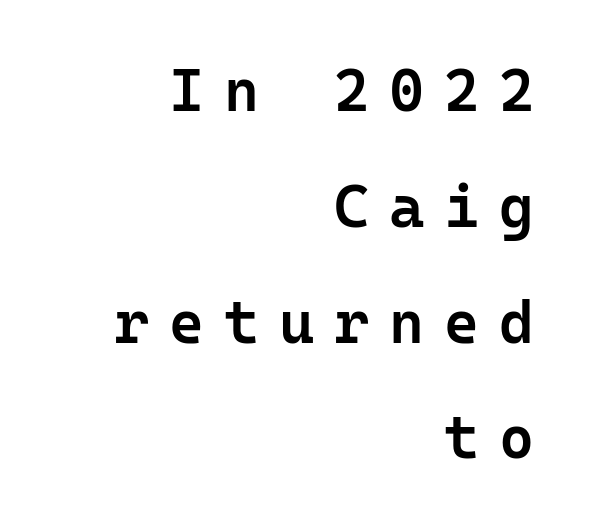
{"serif": "no", "italic": "no", "bold": "semi", "weight": "semibold", "width": "normal", "stroke_contrast": "low", "x_height": "medium", "monospaced": "yes", "underline": "no", "align": "right", "line_spacing": "loose", "line_spacing_ratio": 1.93, "letter_spacing": "wide", "letter_spacing_em": 0.33, "glyph_px": 60}
